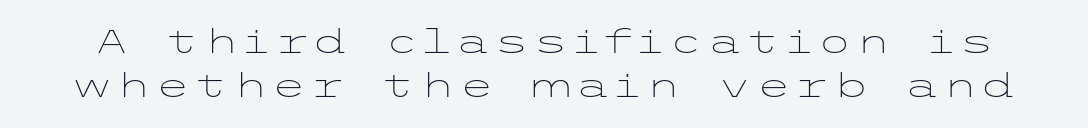
{"serif": "no", "italic": "no", "bold": "no", "weight": "light", "width": "wide", "stroke_contrast": "low", "x_height": "medium", "underline": "no", "line_spacing": "normal", "line_spacing_ratio": 1.38, "glyph_px": 32}
